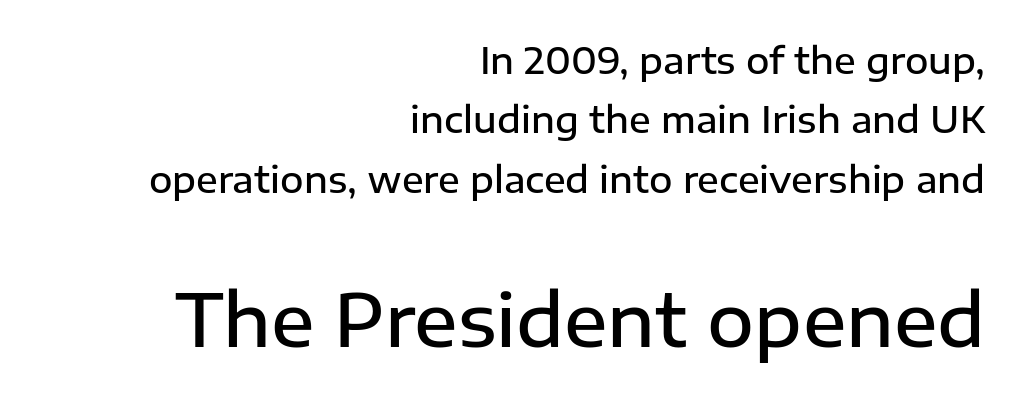
Q: Is the text bold? A: Semi-bold.
Q: Is the text italic (slanted)? A: No, it is upright.
Q: Is the typeface a serif or a sans-serif typeface? A: Sans-serif.
Q: Is the text underlined? A: No.
Q: How is the paragraph aligned? A: Right-aligned.
Q: Is the spacing between letters normal or unusually wide? A: Normal.
Q: Is the spacing between lines tight, normal or loose? A: Normal.
Q: Which block of text is set in a larger size, the first (top) or the second (bottom)? A: The second (bottom) one.
Q: Width (condensed, normal, or wide)? A: Normal.
Q: Stroke contrast? A: Low.
Q: x-height? A: Medium.
Q: Monospaced? A: No.
